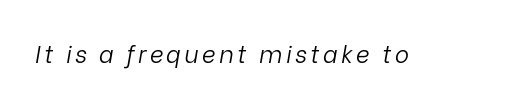
{"italic": "yes", "lean": "right", "slant_degrees": 9, "bold": "no", "underline": "no", "glyph_px": 24}
